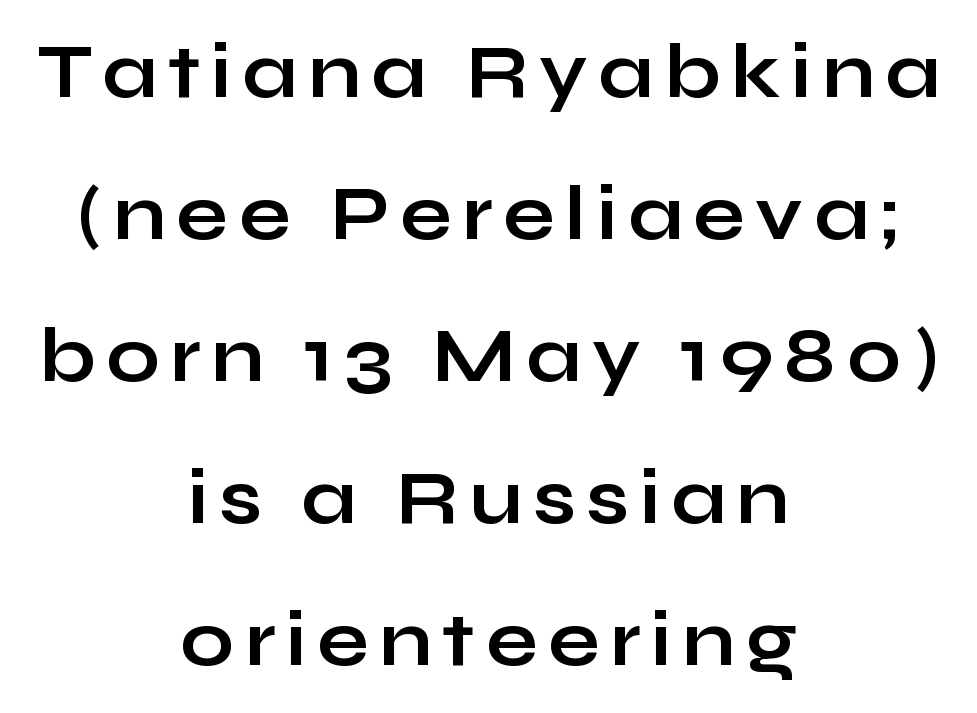
{"serif": "no", "italic": "no", "bold": "yes", "weight": "bold", "width": "wide", "stroke_contrast": "low", "x_height": "medium", "monospaced": "no", "underline": "no", "align": "center", "line_spacing_ratio": 1.87, "glyph_px": 76}
